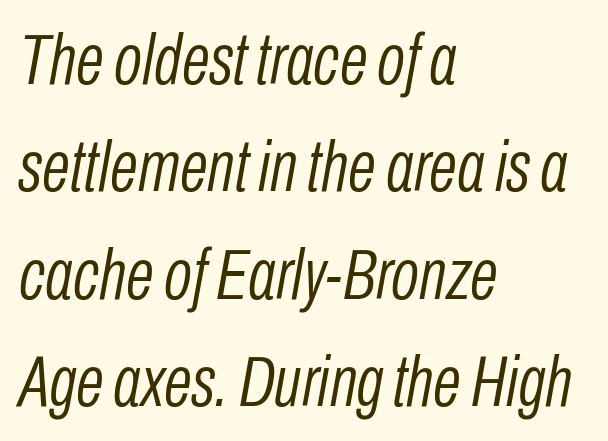
{"italic": "yes", "lean": "right", "slant_degrees": 10, "bold": "no", "weight": "light", "width": "condensed", "stroke_contrast": "low", "x_height": "medium", "monospaced": "no", "underline": "no", "align": "left", "line_spacing": "normal", "line_spacing_ratio": 1.47, "letter_spacing": "normal", "letter_spacing_em": 0.0, "glyph_px": 73}
